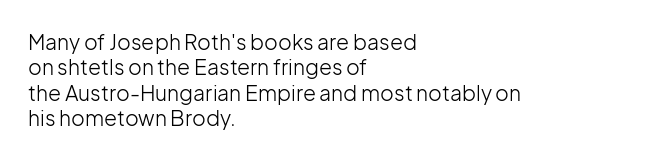
The image shows 21 px text type, upright; set left-aligned, line spacing 1.21x, normal letter spacing, not underlined.
